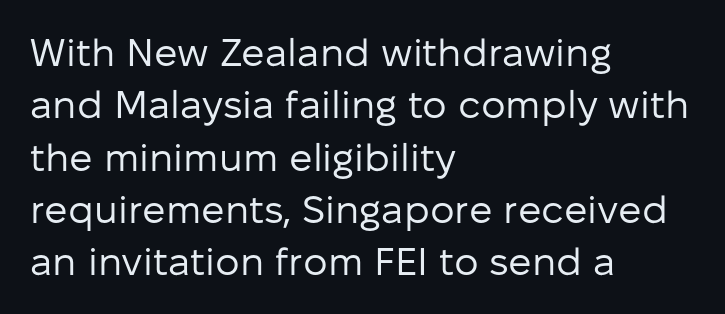
Q: Is the text bold? A: No.
Q: Is the text italic (slanted)? A: No, it is upright.
Q: Is the typeface a serif or a sans-serif typeface? A: Sans-serif.
Q: Is the text underlined? A: No.
Q: How is the paragraph aligned? A: Left-aligned.
Q: Is the spacing between letters normal or unusually wide? A: Normal.
Q: Is the spacing between lines tight, normal or loose? A: Normal.
Q: Width (condensed, normal, or wide)? A: Normal.
Q: Stroke contrast? A: Low.
Q: x-height? A: Medium.
Q: Monospaced? A: No.
